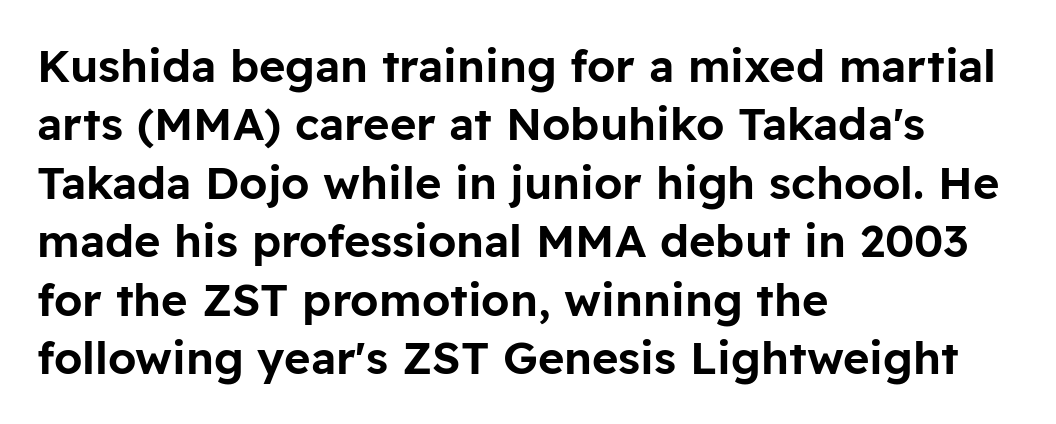
{"serif": "no", "italic": "no", "width": "normal", "stroke_contrast": "low", "x_height": "medium", "monospaced": "no", "underline": "no", "align": "left", "line_spacing": "normal", "line_spacing_ratio": 1.3, "letter_spacing": "normal", "letter_spacing_em": 0.0, "glyph_px": 45}
